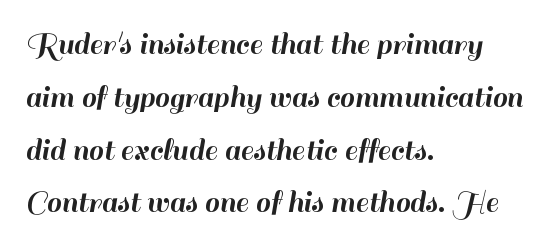
Q: Is the text italic (slanted)? A: Yes.
Q: Is the typeface a serif or a sans-serif typeface? A: Sans-serif.
Q: Is the text underlined? A: No.
Q: How is the paragraph aligned? A: Left-aligned.
Q: Is the spacing between letters normal or unusually wide? A: Normal.
Q: Is the spacing between lines tight, normal or loose? A: Normal.
Q: Width (condensed, normal, or wide)? A: Normal.
Q: Stroke contrast? A: High.
Q: x-height? A: Small.
Q: Monospaced? A: No.
